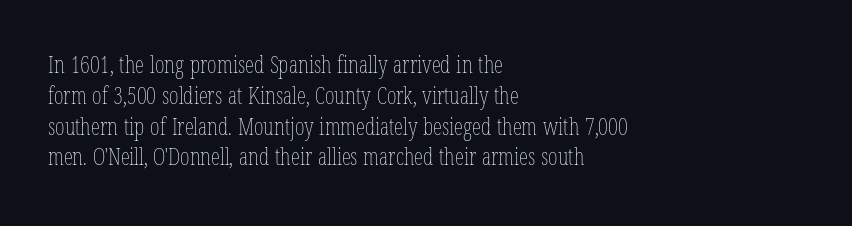
{"italic": "no", "bold": "no", "underline": "no", "align": "left", "line_spacing": "normal", "line_spacing_ratio": 1.34, "letter_spacing": "normal", "letter_spacing_em": 0.0, "glyph_px": 23}
